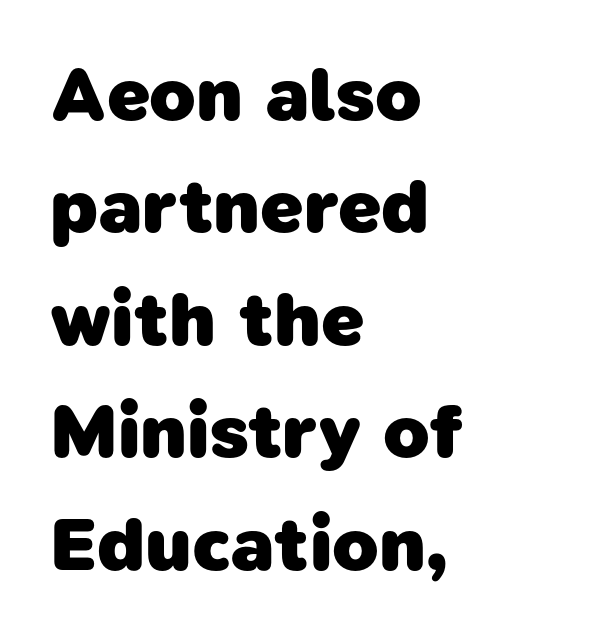
{"serif": "no", "bold": "yes", "weight": "heavy", "width": "normal", "stroke_contrast": "low", "x_height": "medium", "monospaced": "no", "underline": "no", "align": "left", "line_spacing": "normal", "line_spacing_ratio": 1.48, "letter_spacing": "normal", "letter_spacing_em": 0.0, "glyph_px": 76}
